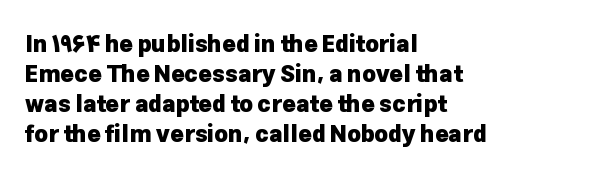
{"italic": "no", "bold": "yes", "underline": "no", "align": "left", "line_spacing": "normal", "line_spacing_ratio": 1.31, "letter_spacing": "normal", "letter_spacing_em": 0.0, "glyph_px": 23}
